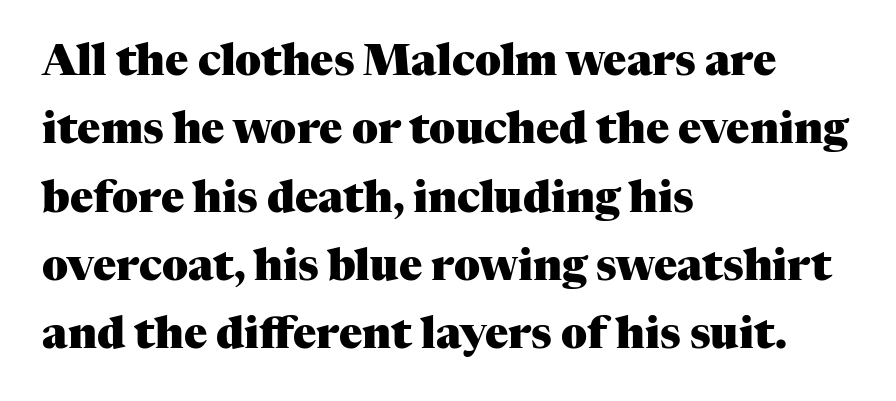
The line texture is even and compact thanks to regular tracking. Each line starts at the same left margin while the right side varies. If you measured baseline to baseline, you'd find a middling distance. The typeface chosen for these lines features serifs.
